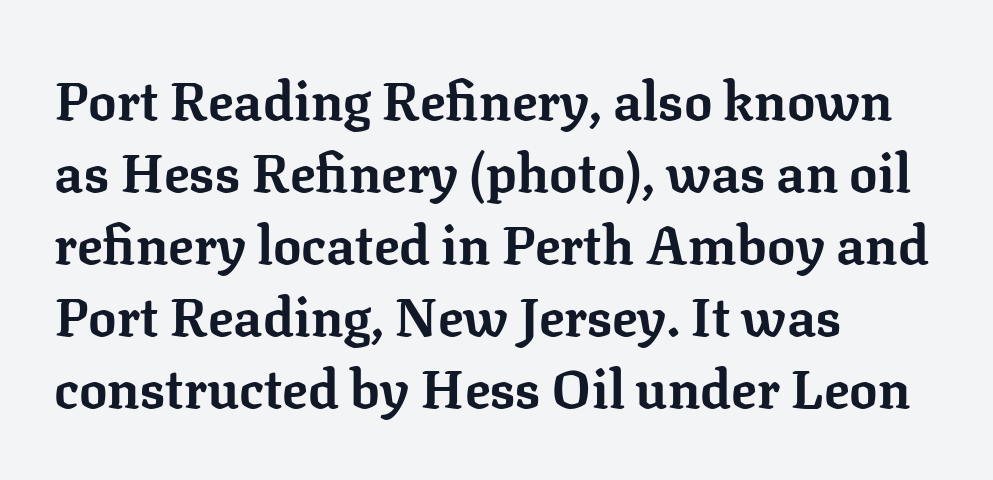
Q: Is the text bold? A: Yes.
Q: Is the text italic (slanted)? A: No, it is upright.
Q: Is the typeface a serif or a sans-serif typeface? A: Serif.
Q: Is the text underlined? A: No.
Q: How is the paragraph aligned? A: Left-aligned.
Q: Is the spacing between letters normal or unusually wide? A: Normal.
Q: Is the spacing between lines tight, normal or loose? A: Normal.
Q: Width (condensed, normal, or wide)? A: Normal.
Q: Stroke contrast? A: Low.
Q: x-height? A: Medium.
Q: Monospaced? A: No.
